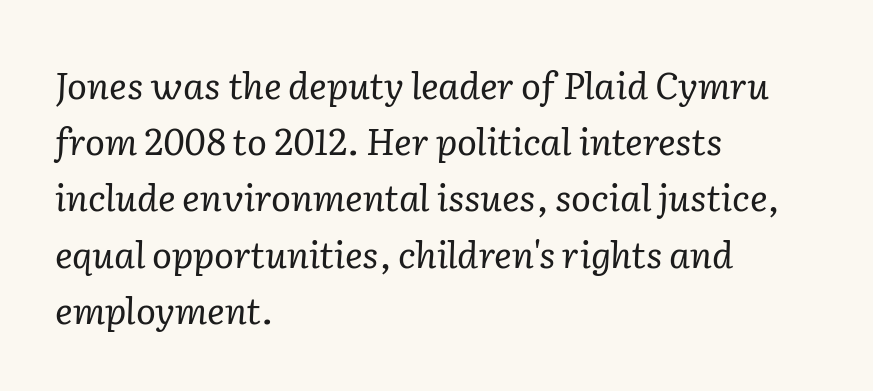
Q: Is the text bold? A: No.
Q: Is the text italic (slanted)? A: Yes, it leans right by about 2 degrees.
Q: Is the typeface a serif or a sans-serif typeface? A: Serif.
Q: Is the text underlined? A: No.
Q: How is the paragraph aligned? A: Left-aligned.
Q: Is the spacing between letters normal or unusually wide? A: Normal.
Q: Is the spacing between lines tight, normal or loose? A: Normal.
Q: Width (condensed, normal, or wide)? A: Normal.
Q: Stroke contrast? A: Low.
Q: x-height? A: Medium.
Q: Monospaced? A: No.
